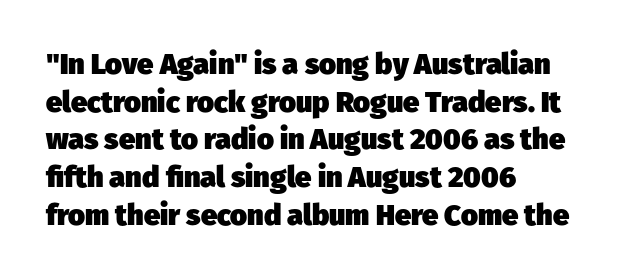
Q: Is the text bold? A: Yes.
Q: Is the typeface a serif or a sans-serif typeface? A: Sans-serif.
Q: Is the text underlined? A: No.
Q: How is the paragraph aligned? A: Left-aligned.
Q: Is the spacing between letters normal or unusually wide? A: Normal.
Q: Is the spacing between lines tight, normal or loose? A: Normal.
Q: Width (condensed, normal, or wide)? A: Normal.
Q: Stroke contrast? A: Low.
Q: x-height? A: Medium.
Q: Monospaced? A: No.
